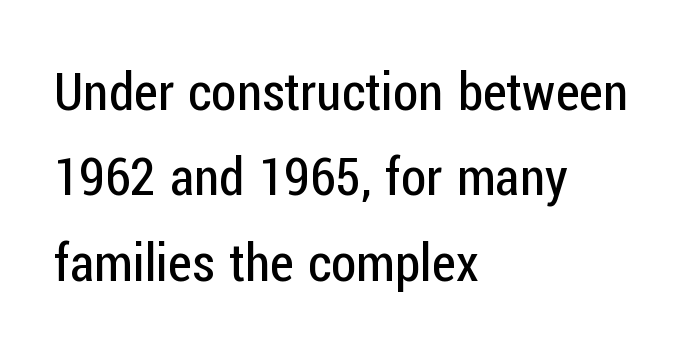
Q: Is the text bold? A: No.
Q: Is the text italic (slanted)? A: No, it is upright.
Q: Is the typeface a serif or a sans-serif typeface? A: Sans-serif.
Q: Is the text underlined? A: No.
Q: How is the paragraph aligned? A: Left-aligned.
Q: Is the spacing between letters normal or unusually wide? A: Normal.
Q: Is the spacing between lines tight, normal or loose? A: Normal.
Q: Width (condensed, normal, or wide)? A: Condensed.
Q: Stroke contrast? A: Low.
Q: x-height? A: Medium.
Q: Monospaced? A: No.
